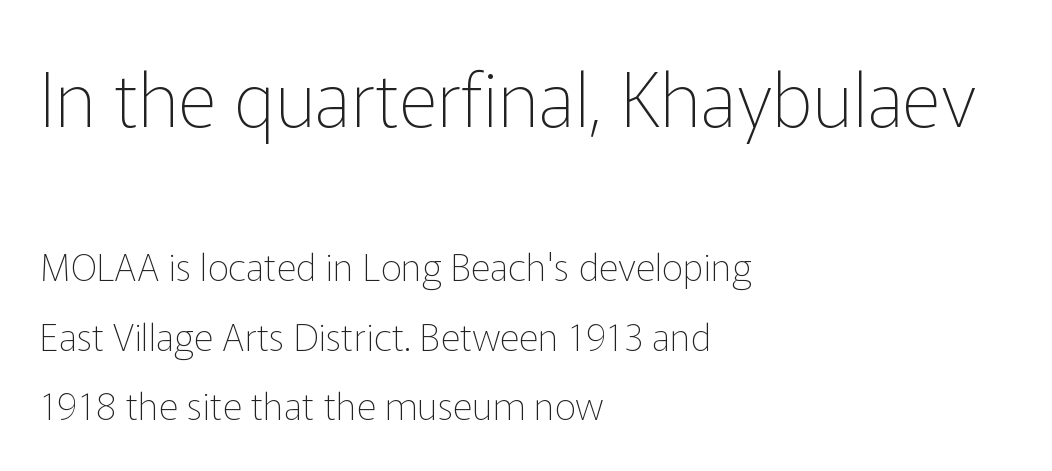
The image shows 75 px thin sans-serif type, upright; set left-aligned, line spacing 1.82x, normal letter spacing, not underlined; the first (top) block is 1.97x larger; low stroke contrast and a medium x-height.
